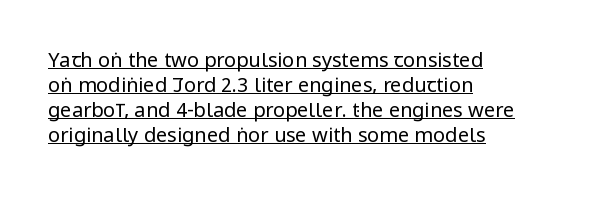
The rag falls on the right side of this text block. Vertical strokes here are truly vertical. Each new line begins a customary step beneath the previous one. The typesetter has applied underlining to the passage shown.
